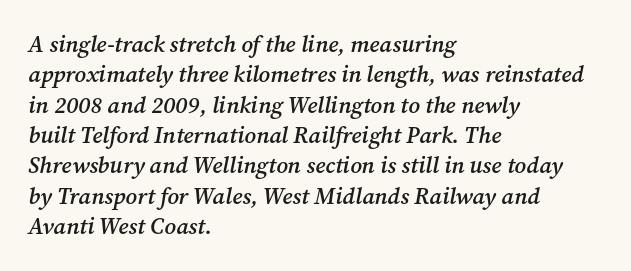
The image shows 23 px text type, italic (leaning right); set left-aligned, normal line spacing (1.32x), normal letter spacing, not underlined.
